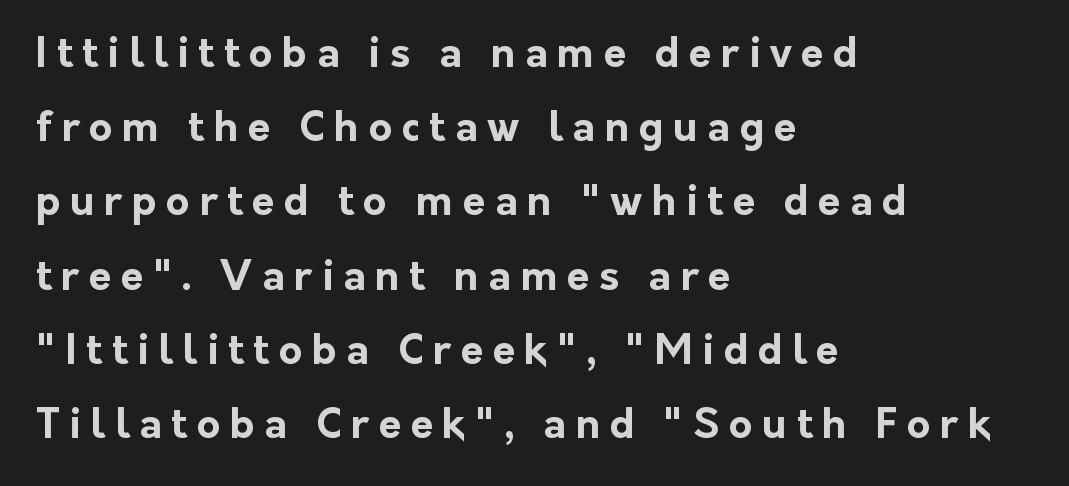
{"serif": "no", "italic": "no", "bold": "yes", "weight": "bold", "width": "normal", "stroke_contrast": "low", "x_height": "medium", "monospaced": "no", "underline": "no", "align": "left", "line_spacing_ratio": 1.81, "letter_spacing": "wide", "letter_spacing_em": 0.23, "glyph_px": 41}
